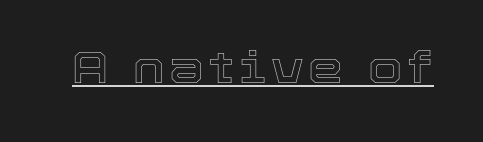
Italic: no, the glyphs are upright roman. You can see a thin bar hugging the bottom of the glyphs. The passage shown is typed in a proportional face where columns would drift.
